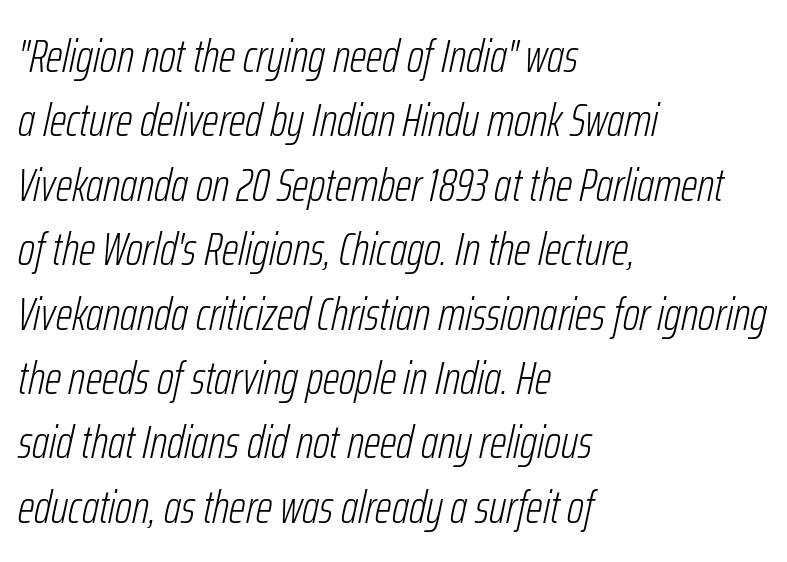
The image shows 47 px light, condensed type, italic (leaning right); set left-aligned, normal line spacing (1.37x), normal letter spacing, not underlined; low stroke contrast and a medium x-height.
